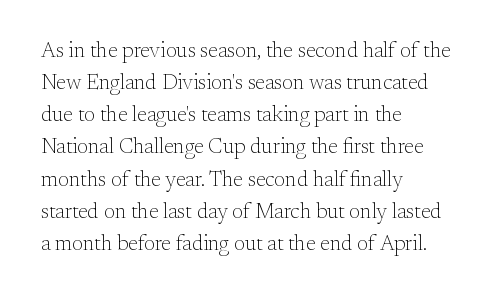
Is the block centered? No — it sits flush against the left margin. Honestly, the row spacing looks completely unremarkable. Check under the words: just untouched page. Ascenders rise straight up at ninety degrees. Nobody touched the tracking dial on this one.
